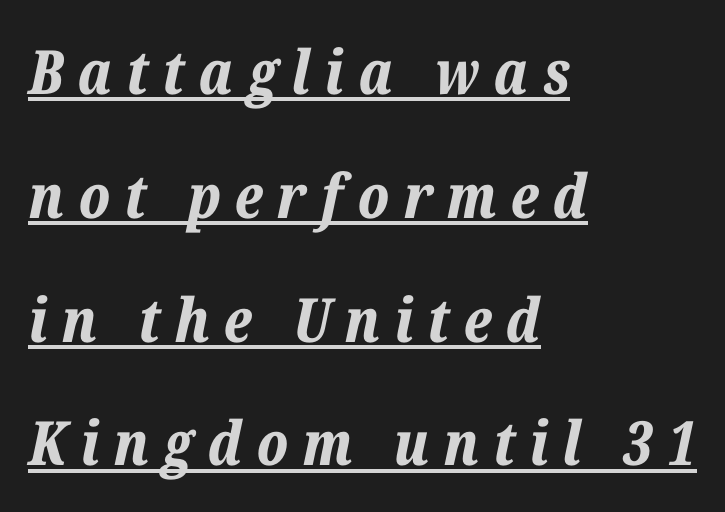
{"italic": "yes", "lean": "right", "slant_degrees": 12, "bold": "yes", "weight": "bold", "width": "normal", "stroke_contrast": "low", "x_height": "medium", "monospaced": "no", "underline": "yes", "align": "left", "line_spacing": "loose", "line_spacing_ratio": 2.03, "letter_spacing": "wide", "letter_spacing_em": 0.23, "glyph_px": 61}
